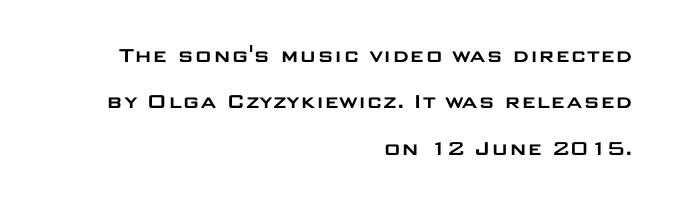
{"italic": "no", "underline": "no", "align": "right", "line_spacing": "loose", "line_spacing_ratio": 1.93, "letter_spacing": "normal", "letter_spacing_em": 0.0, "glyph_px": 24}
